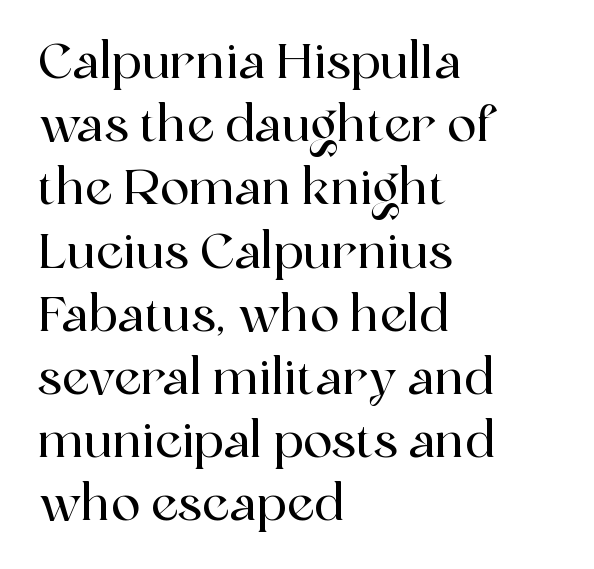
{"serif": "yes", "italic": "no", "width": "normal", "x_height": "medium", "monospaced": "no", "underline": "no", "align": "left", "line_spacing": "normal", "line_spacing_ratio": 1.29, "letter_spacing": "normal", "letter_spacing_em": 0.0, "glyph_px": 49}
